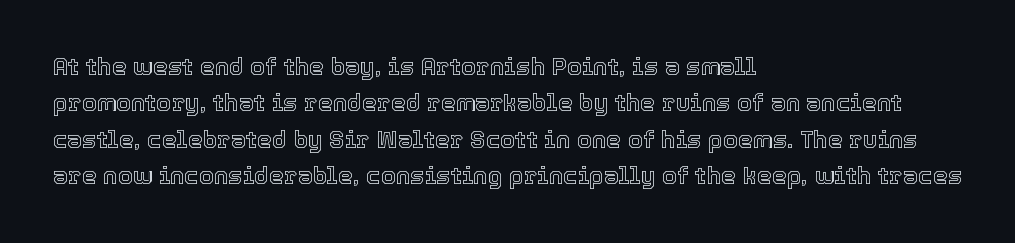
The image shows 24 px text type, upright; set left-aligned, normal line spacing (1.52x), normal letter spacing, not underlined.
